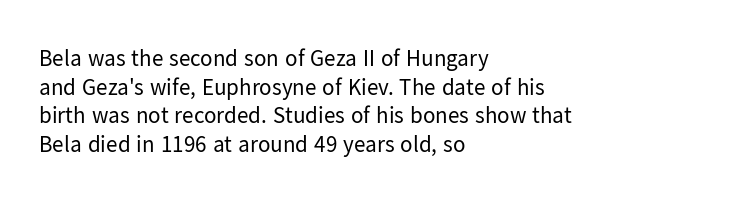
Q: Is the text bold? A: No.
Q: Is the text italic (slanted)? A: No, it is upright.
Q: Is the text underlined? A: No.
Q: How is the paragraph aligned? A: Left-aligned.
Q: Is the spacing between letters normal or unusually wide? A: Normal.
